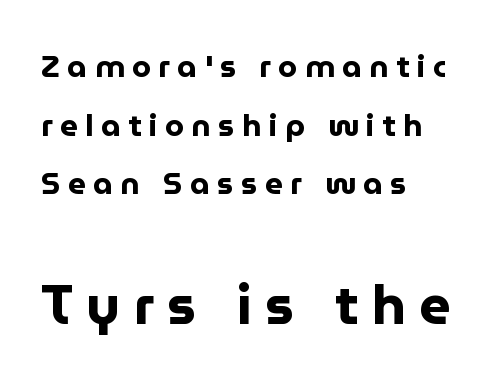
{"serif": "no", "italic": "no", "bold": "yes", "weight": "bold", "width": "normal", "stroke_contrast": "low", "x_height": "medium", "monospaced": "no", "underline": "no", "align": "left", "line_spacing_ratio": 1.89, "letter_spacing": "wide", "letter_spacing_em": 0.24, "larger_block": "second", "size_ratio": 1.77, "glyph_px": 55}
